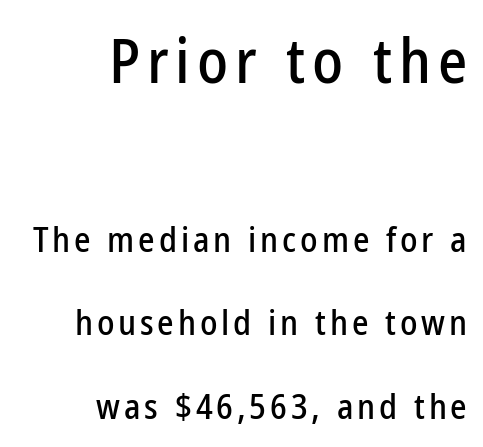
In terms of leading, this rendering errs on the spacious side. Vertical strokes here are truly vertical. These lines are composed in type without serifs. The rag falls on the left side of this text block.
